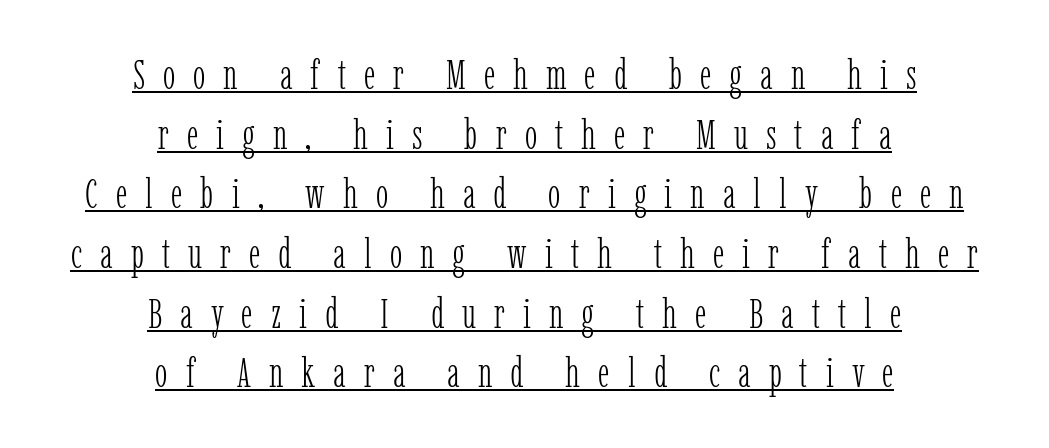
{"serif": "yes", "italic": "no", "bold": "no", "weight": "light", "width": "condensed", "stroke_contrast": "low", "x_height": "medium", "monospaced": "no", "underline": "yes", "align": "center", "line_spacing": "normal", "line_spacing_ratio": 1.42, "letter_spacing": "wide", "letter_spacing_em": 0.43, "glyph_px": 42}
